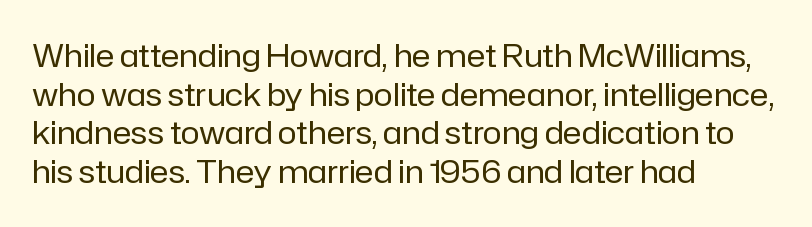
{"serif": "no", "italic": "no", "bold": "no", "weight": "regular", "width": "normal", "stroke_contrast": "low", "x_height": "medium", "monospaced": "no", "underline": "no", "align": "left", "line_spacing_ratio": 1.21, "letter_spacing": "normal", "letter_spacing_em": 0.0, "glyph_px": 32}
